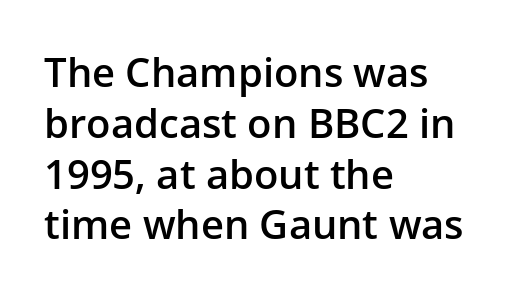
You could not count columns in this text — the font is proportionally spaced. The axis of the letterforms is exactly vertical. The rendering shows plain stroke endings on the letterforms — a sans-serif design. Compared with a centered layout, this one pins lines to the left instead.
